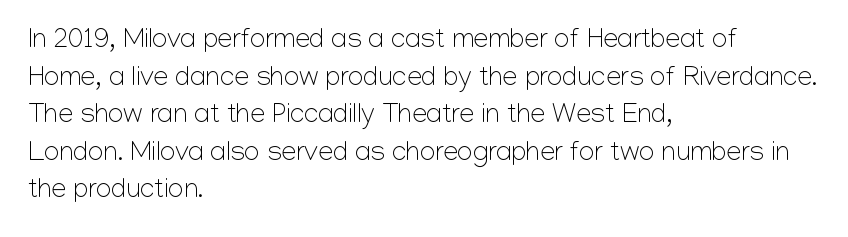
The image shows 27 px text type, upright; set left-aligned, normal line spacing (1.39x), normal letter spacing, not underlined.
